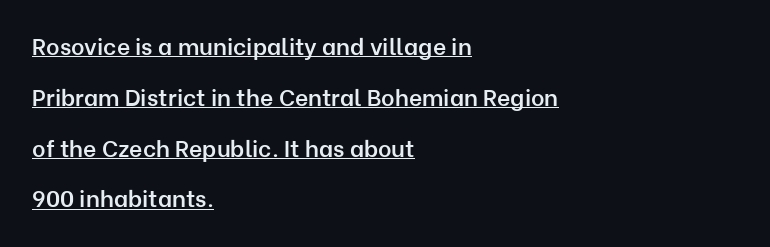
{"italic": "no", "bold": "semi", "underline": "yes", "align": "left", "line_spacing": "loose", "line_spacing_ratio": 2.21, "letter_spacing": "normal", "letter_spacing_em": 0.0, "glyph_px": 23}
